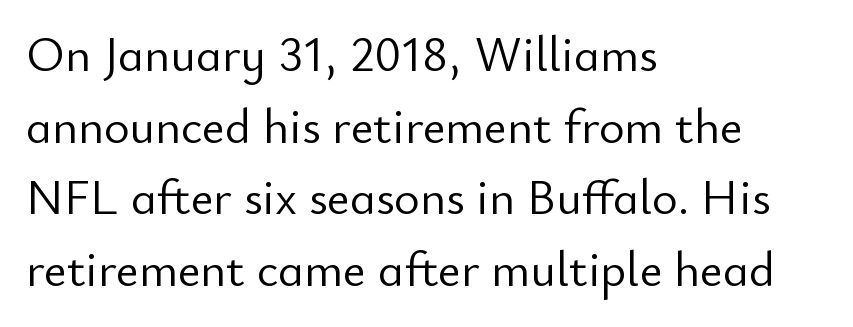
The image shows 49 px light sans-serif type, upright; set left-aligned, normal line spacing (1.46x), normal letter spacing, not underlined; low stroke contrast and a small x-height.
